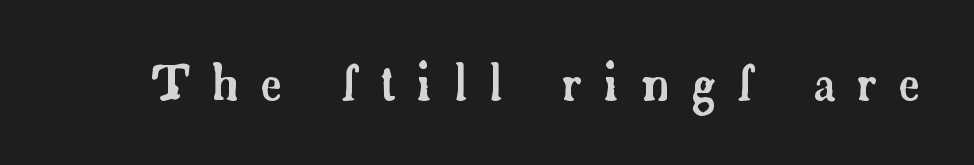
Q: Is the text italic (slanted)? A: No, it is upright.
Q: Is the typeface a serif or a sans-serif typeface? A: Serif.
Q: Is the text underlined? A: No.
Q: Is the spacing between letters normal or unusually wide? A: Unusually wide.
Q: Width (condensed, normal, or wide)? A: Normal.
Q: Stroke contrast? A: Low.
Q: x-height? A: Small.
Q: Monospaced? A: No.
